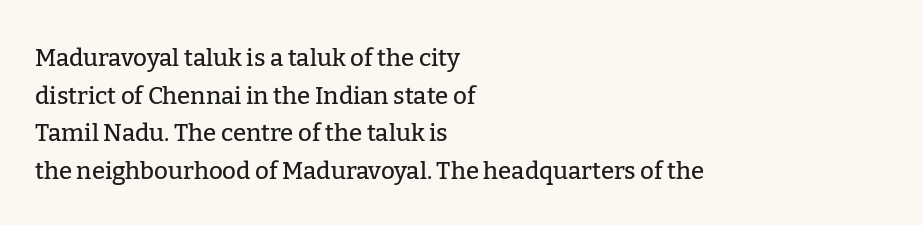
{"italic": "no", "underline": "no", "align": "left", "line_spacing": "normal", "line_spacing_ratio": 1.57, "letter_spacing": "normal", "letter_spacing_em": 0.0, "glyph_px": 24}
